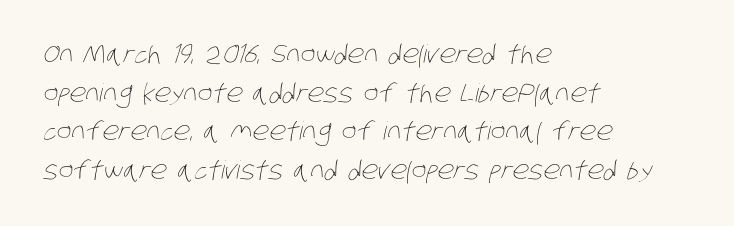
The face looks like a standard text weight, possibly lighter. How are the letters spaced? Ordinarily, with no added tracking. The paragraph has a hard left edge and a soft right edge. The specimen omits any rule beneath the text block's lines. Is there much room between lines? A standard amount, neither cramped nor airy.
